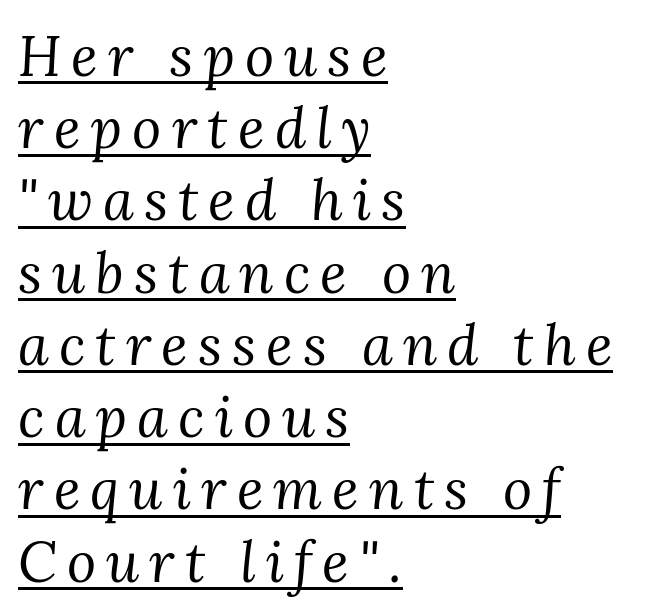
Q: Is the text bold? A: No.
Q: Is the text italic (slanted)? A: Yes, it leans right by about 3 degrees.
Q: Is the typeface a serif or a sans-serif typeface? A: Serif.
Q: Is the text underlined? A: Yes.
Q: How is the paragraph aligned? A: Left-aligned.
Q: Is the spacing between lines tight, normal or loose? A: Normal.
Q: Width (condensed, normal, or wide)? A: Normal.
Q: Stroke contrast? A: Medium.
Q: x-height? A: Medium.
Q: Monospaced? A: No.
